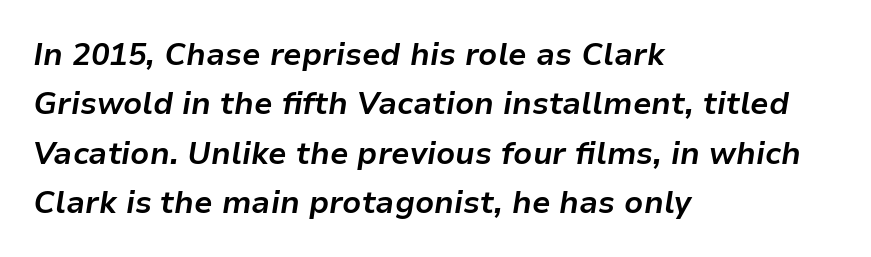
The image shows 31 px bold type, italic (leaning right); set left-aligned, normal line spacing (1.59x), normal letter spacing, not underlined; low stroke contrast and a medium x-height.
